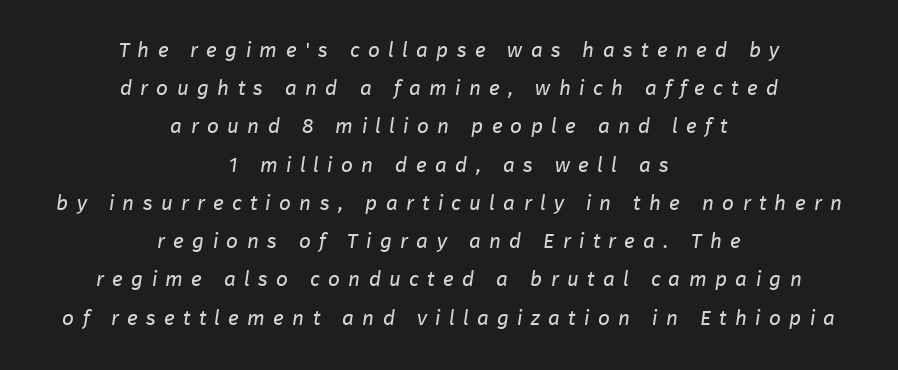
No word sits above an underline. The whitespace from short lines is split evenly between both sides. The tracking jumps out immediately: characters are airy and widely separated. Unbolded letterforms with no extra heft.
